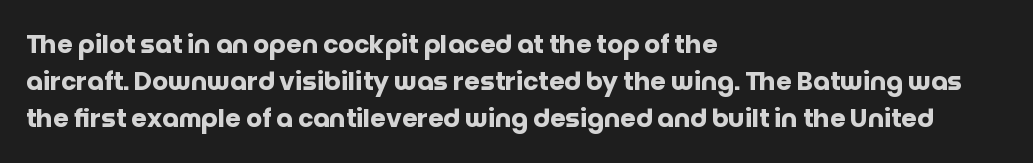
The image shows 25 px bold type, upright; set left-aligned, normal line spacing (1.49x), normal letter spacing, not underlined.
